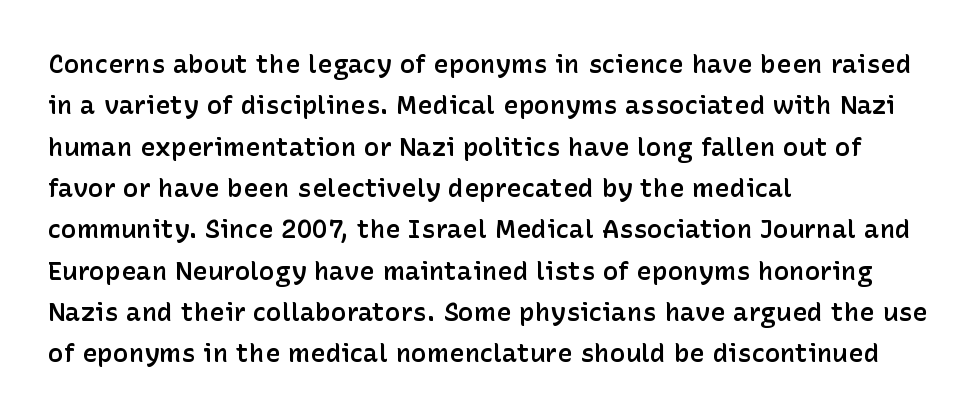
The image shows 26 px text type, upright; set left-aligned, normal line spacing (1.59x), normal letter spacing, not underlined.
